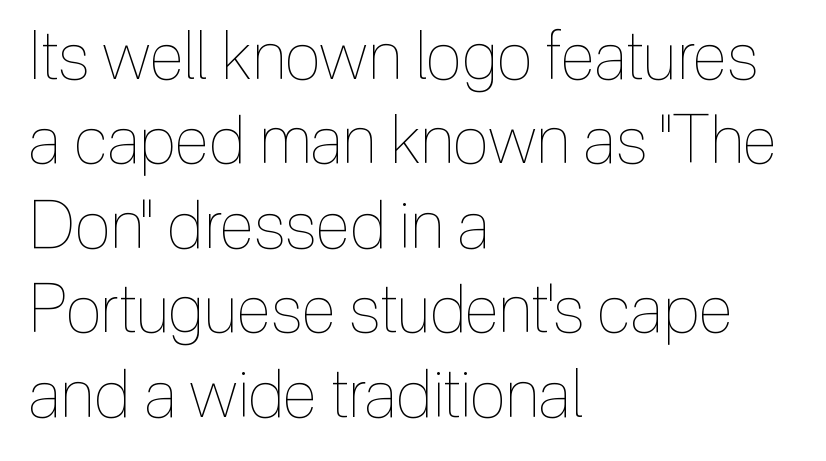
Q: Is the text bold? A: No.
Q: Is the text italic (slanted)? A: No, it is upright.
Q: Is the text underlined? A: No.
Q: How is the paragraph aligned? A: Left-aligned.
Q: Is the spacing between letters normal or unusually wide? A: Normal.
Q: Is the spacing between lines tight, normal or loose? A: Normal.
Q: Width (condensed, normal, or wide)? A: Condensed.
Q: x-height? A: Medium.
Q: Monospaced? A: No.
